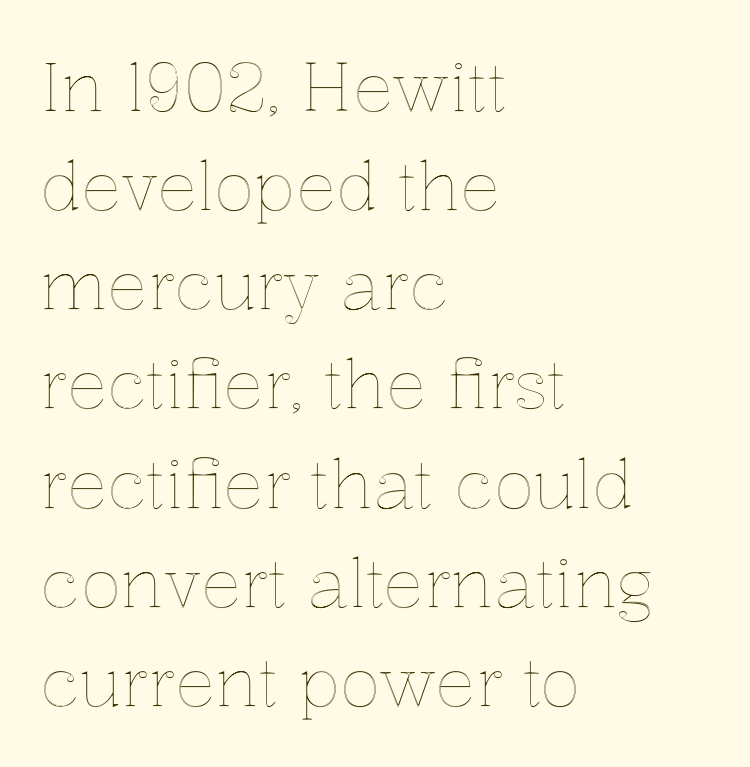
The type sits square on the baseline with zero lean. There is no visible air inserted between adjacent glyphs. The line-height multiplier appears to be the usual default. Visually the block forms a straight wall on the left and a jagged coastline on the right. The space directly below the letters is spotless.
